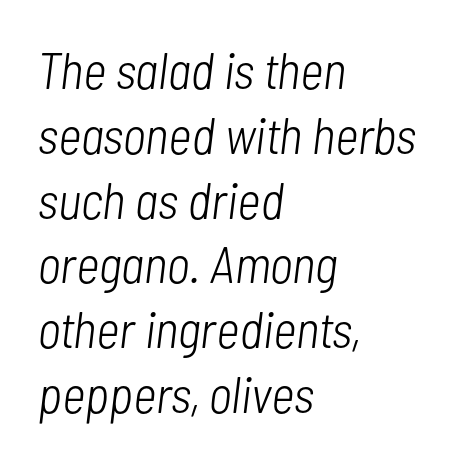
The letters advance in unequal steps, a hallmark of proportional type. The horizontal fit of the characters is conventional and even. Weight: in the light-to-regular range. Honestly, the row spacing looks completely unremarkable.
